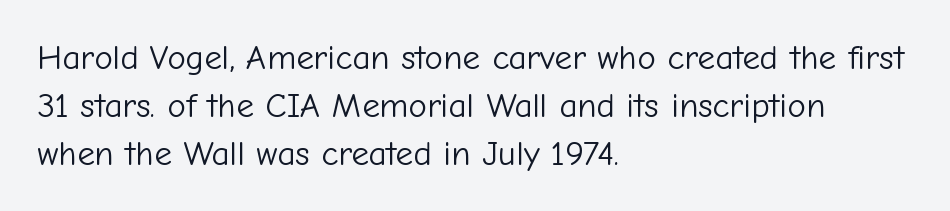
Q: Is the text bold? A: No.
Q: Is the text italic (slanted)? A: No, it is upright.
Q: Is the typeface a serif or a sans-serif typeface? A: Sans-serif.
Q: Is the text underlined? A: No.
Q: How is the paragraph aligned? A: Left-aligned.
Q: Is the spacing between letters normal or unusually wide? A: Normal.
Q: Is the spacing between lines tight, normal or loose? A: Normal.
Q: Width (condensed, normal, or wide)? A: Normal.
Q: Stroke contrast? A: Low.
Q: x-height? A: Medium.
Q: Monospaced? A: No.
